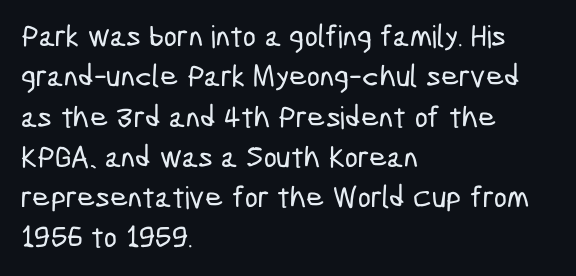
The image shows 31 px condensed sans-serif type; set left-aligned, normal line spacing (1.3x), normal letter spacing, not underlined; low stroke contrast and a medium x-height.
